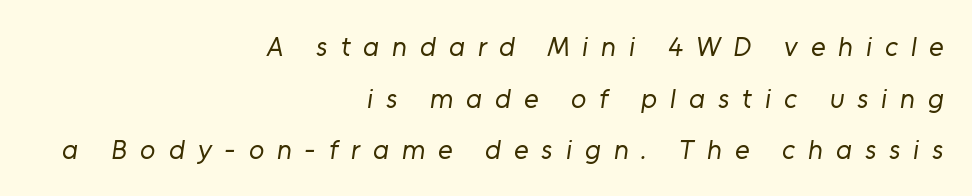
These lines are rendered in a variable-pitch font. Compared with typical body copy, the letter spacing here is much looser. The glyphs are unaccompanied by any horizontal stroke below them. Caption: face not bold, strokes unweighted.
